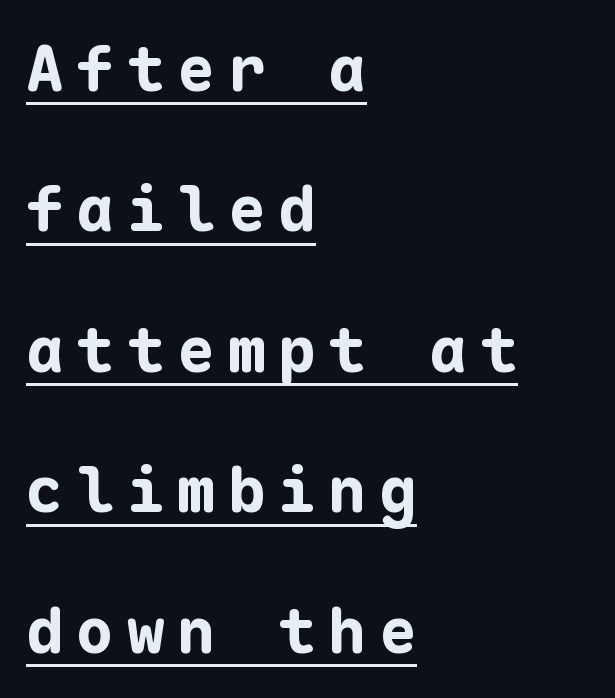
What stands out about the letter spacing? Its width — letters are far apart. Monospaced: the letters line up in strict vertical columns. The rendering anchors every line to the left-hand side. Is this a sans? Yes — the strokes have no serifs. Honestly, the underline is the first thing you notice here.
